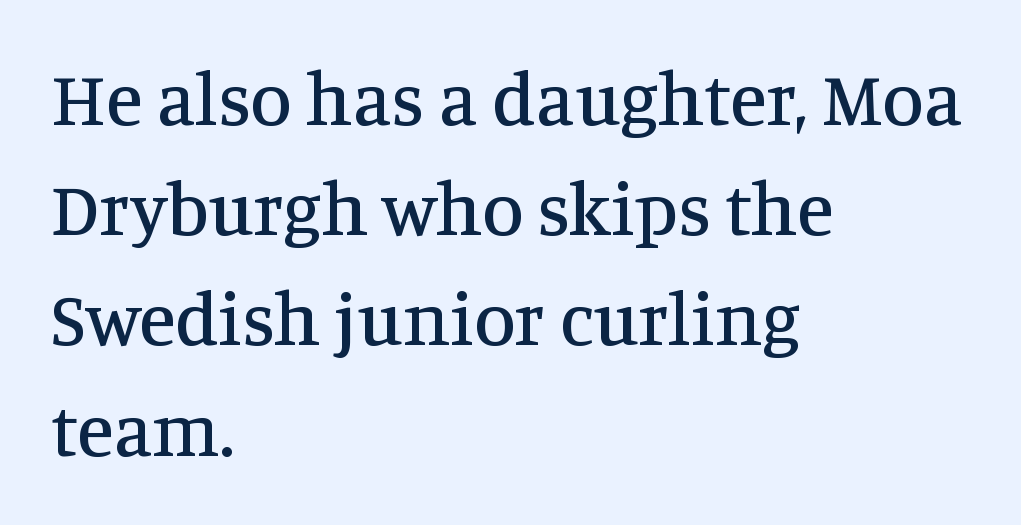
Q: Is the text italic (slanted)? A: No, it is upright.
Q: Is the typeface a serif or a sans-serif typeface? A: Serif.
Q: Is the text underlined? A: No.
Q: How is the paragraph aligned? A: Left-aligned.
Q: Is the spacing between letters normal or unusually wide? A: Normal.
Q: Is the spacing between lines tight, normal or loose? A: Normal.
Q: Width (condensed, normal, or wide)? A: Normal.
Q: Stroke contrast? A: Medium.
Q: x-height? A: Large.
Q: Monospaced? A: No.
